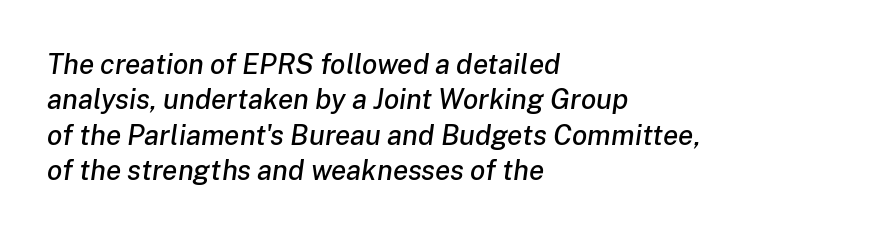
Varying glyph widths throughout — classic text-font behaviour. Line beginnings align vertically; line endings do not. Honestly, the letter spacing is just normal — you wouldn't notice it. Words float on clear page, feet unadorned. A normal amount of white space separates one row of letters from the next.
